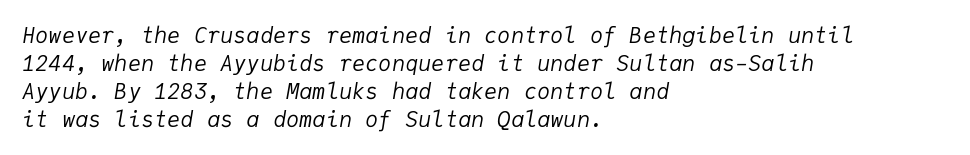
The zone under the glyphs is completely vacant. These glyphs show unthickened strokes, regular width or finer. Is the type slanted? Yes — the strokes lean at a clear angle. Regular leading.
